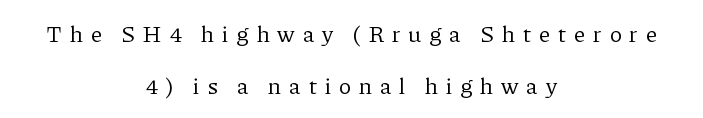
Q: Is the text bold? A: No.
Q: Is the text italic (slanted)? A: No, it is upright.
Q: Is the text underlined? A: No.
Q: How is the paragraph aligned? A: Centered.
Q: Is the spacing between letters normal or unusually wide? A: Unusually wide.
Q: Is the spacing between lines tight, normal or loose? A: Loose.
